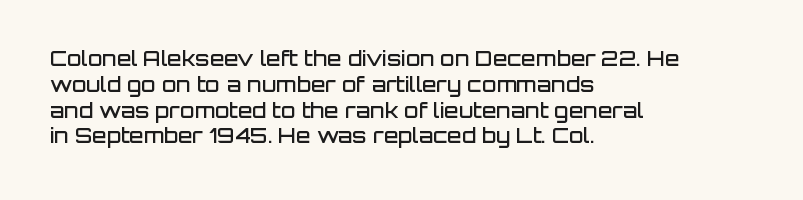
Weight: semibold (demi). Clear beneath every line of the passage. Nothing unusual about the tracking: characters are spaced as the font intends. Notice how the stems are strictly vertical — no italics here. This sample is left-justified, so line endings fall wherever the words run out.
